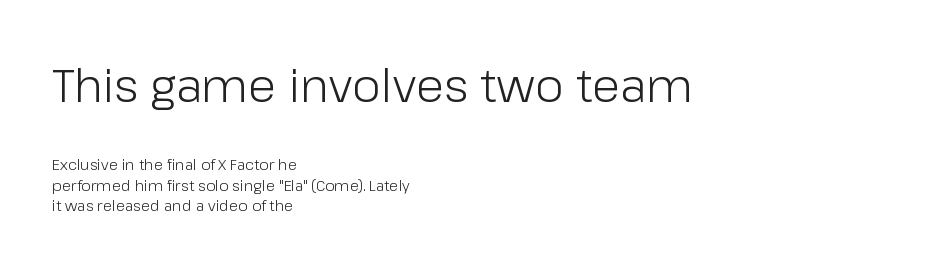
The image shows 46 px light sans-serif type, upright; set left-aligned, normal line spacing (1.39x), normal letter spacing, not underlined; the first (top) block is 3.07x larger; low stroke contrast and a medium x-height.
